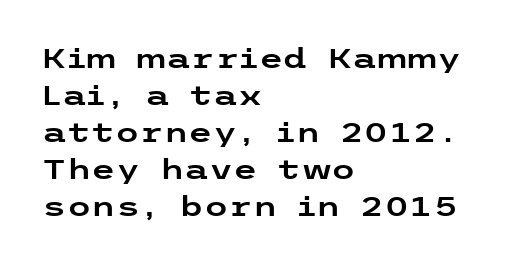
Caption: multi-line text, flush left, ragged right. The string is rendered with underlining switched off. Reading down the column, the eye jumps a familiar distance to each next line. This sample uses a sans-serif face. The letters stand straight up with perfectly vertical stems. Each word holds together tightly as a unit, with standard inter-letter gaps.
